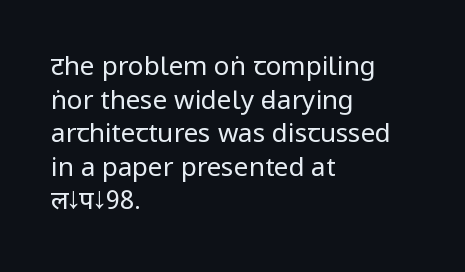
The image shows 26 px text type, upright; set left-aligned, normal line spacing (1.29x), normal letter spacing, not underlined.
